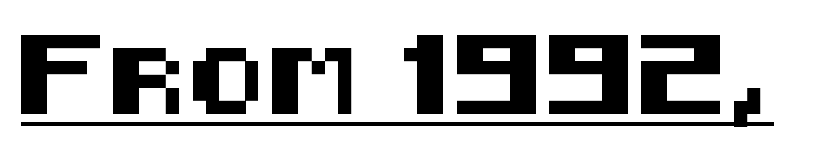
These lines keep a tight, regular rhythm from letter to letter. Is this a sans? Yes — the strokes have no serifs. Like a heading marked for emphasis, these lines bear an underscore. Every stem runs plumb, perpendicular to the baseline.
